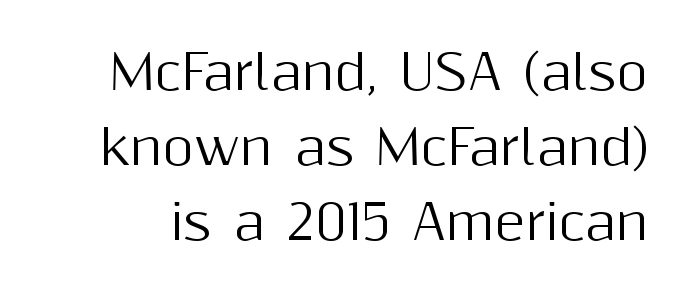
Serifs: no, the terminals of the letterforms are clean. The block of text has a typical density, with ordinary space between rows. Each letter keeps its own natural width here, so spacing adapts to shape. The strip under each line holds only bare page.
